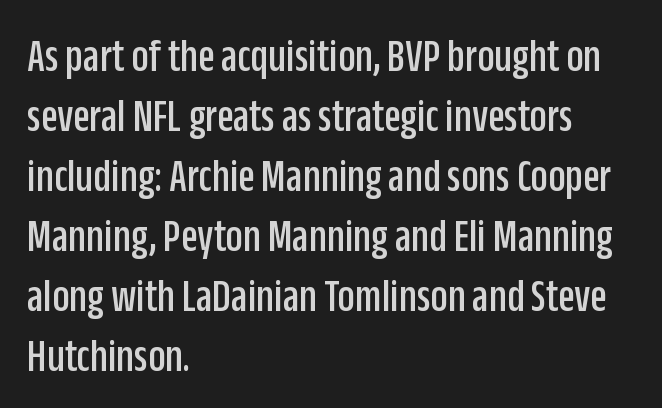
The image shows 48 px condensed sans-serif type, upright; set left-aligned, normal line spacing (1.25x), normal letter spacing, not underlined; low stroke contrast and a large x-height.
